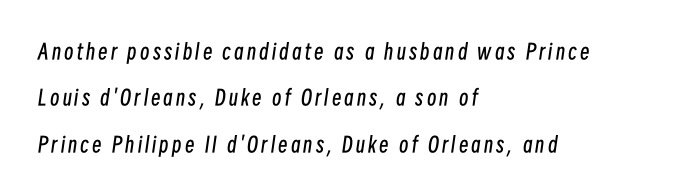
The image shows 21 px text type, italic (leaning right); set left-aligned, loose line spacing (2.21x), not underlined.
